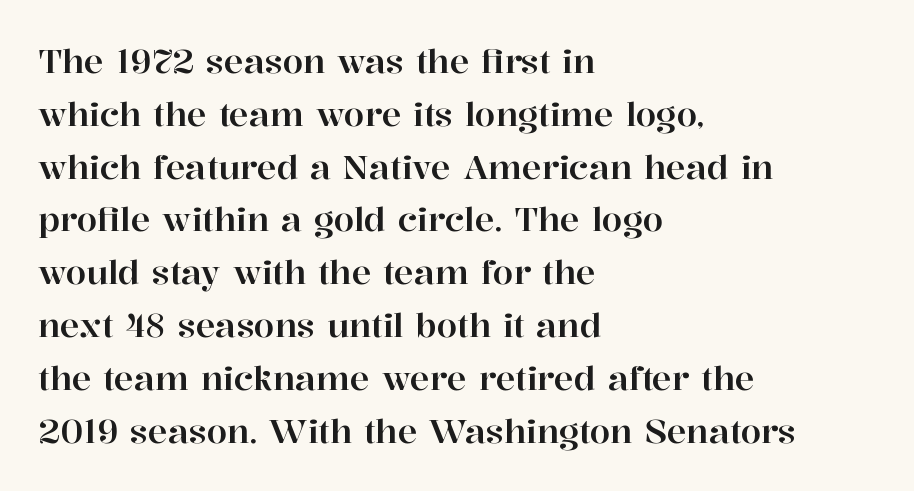
Q: Is the text italic (slanted)? A: No, it is upright.
Q: Is the typeface a serif or a sans-serif typeface? A: Serif.
Q: Is the text underlined? A: No.
Q: How is the paragraph aligned? A: Left-aligned.
Q: Is the spacing between letters normal or unusually wide? A: Normal.
Q: Is the spacing between lines tight, normal or loose? A: Normal.
Q: Width (condensed, normal, or wide)? A: Normal.
Q: Stroke contrast? A: High.
Q: x-height? A: Medium.
Q: Monospaced? A: No.
